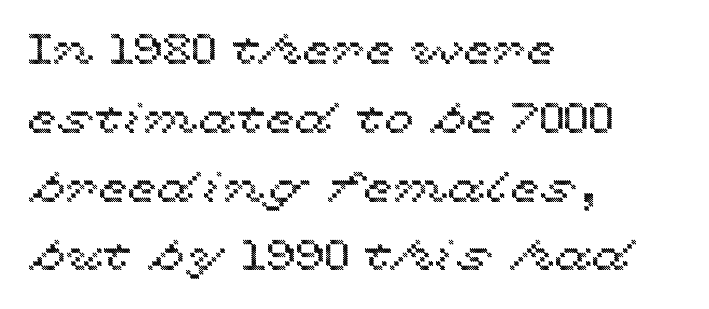
Q: Is the text italic (slanted)? A: Yes.
Q: Is the text underlined? A: No.
Q: How is the paragraph aligned? A: Left-aligned.
Q: Is the spacing between letters normal or unusually wide? A: Normal.
Q: Is the spacing between lines tight, normal or loose? A: Normal.
Q: Width (condensed, normal, or wide)? A: Wide.
Q: x-height? A: Medium.
Q: Monospaced? A: No.
